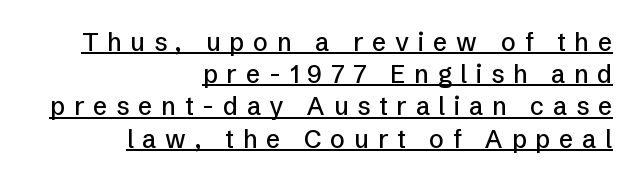
Q: Is the text italic (slanted)? A: No, it is upright.
Q: Is the text underlined? A: Yes.
Q: How is the paragraph aligned? A: Right-aligned.
Q: Is the spacing between letters normal or unusually wide? A: Unusually wide.
Q: Is the spacing between lines tight, normal or loose? A: Normal.
